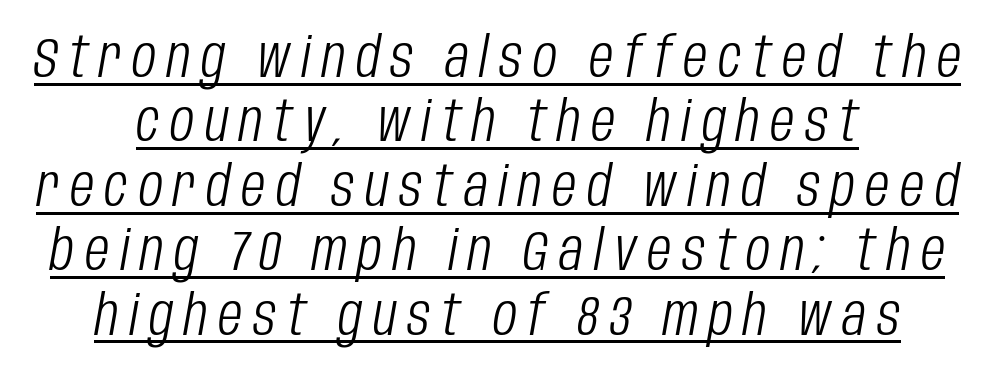
{"italic": "yes", "lean": "right", "slant_degrees": 10, "bold": "no", "weight": "light", "width": "condensed", "stroke_contrast": "low", "x_height": "large", "monospaced": "no", "underline": "yes", "align": "center", "line_spacing": "tight", "line_spacing_ratio": 1.15, "glyph_px": 56}
